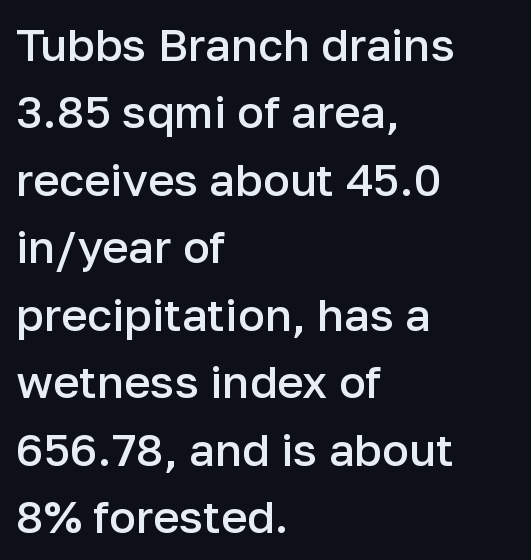
The image shows 45 px semibold sans-serif type, upright; set left-aligned, normal line spacing (1.5x), normal letter spacing, not underlined; low stroke contrast and a medium x-height.
